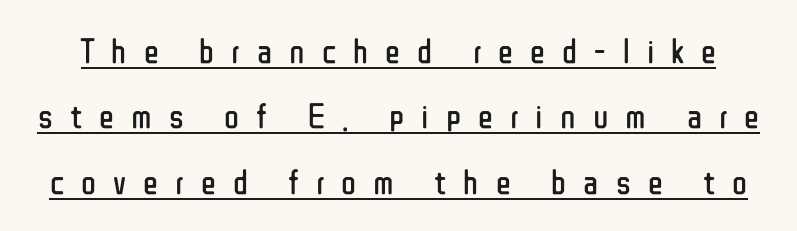
The image shows 35 px regular-weight, condensed sans-serif type, upright; set line spacing 1.87x, unusually wide letter spacing (+0.49 em), underlined; low stroke contrast and a medium x-height.
